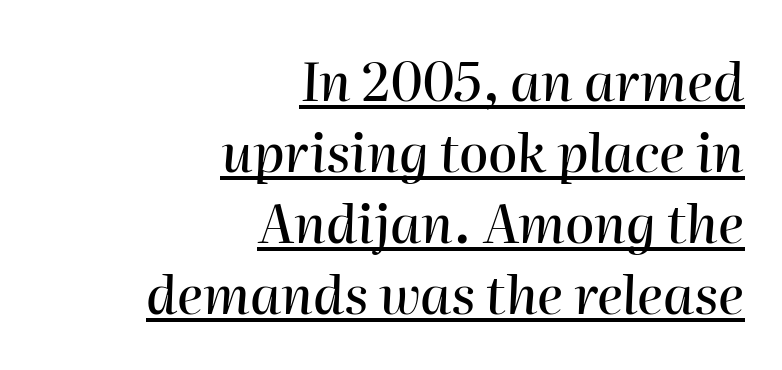
The image shows 53 px text type, italic (leaning right); set right-aligned, normal line spacing (1.34x), normal letter spacing, underlined; high stroke contrast and a medium x-height.
